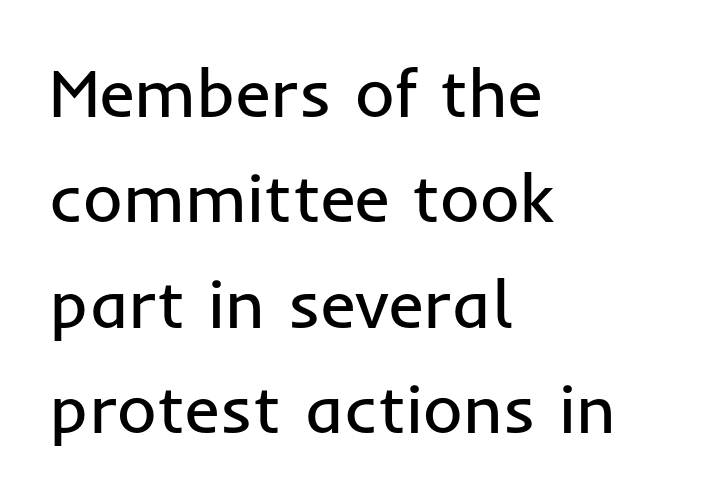
Q: Is the text bold? A: No.
Q: Is the text italic (slanted)? A: No, it is upright.
Q: Is the typeface a serif or a sans-serif typeface? A: Sans-serif.
Q: Is the text underlined? A: No.
Q: How is the paragraph aligned? A: Left-aligned.
Q: Is the spacing between letters normal or unusually wide? A: Normal.
Q: Is the spacing between lines tight, normal or loose? A: Normal.
Q: Width (condensed, normal, or wide)? A: Normal.
Q: Stroke contrast? A: Low.
Q: x-height? A: Medium.
Q: Monospaced? A: No.
